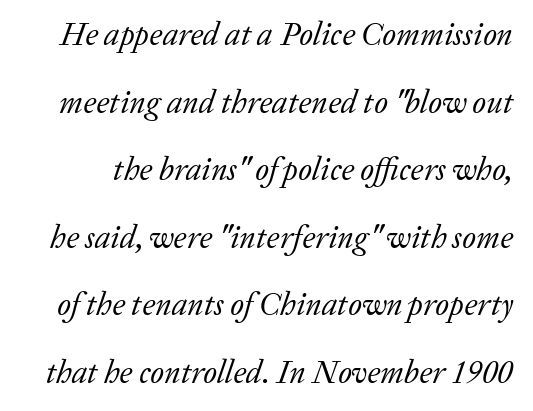
Designer's note — italics engaged. The weight would be labelled regular, book, light, or lighter still. The glyphs in this specimen are seriffed. Quick note: interline space is abundant.
